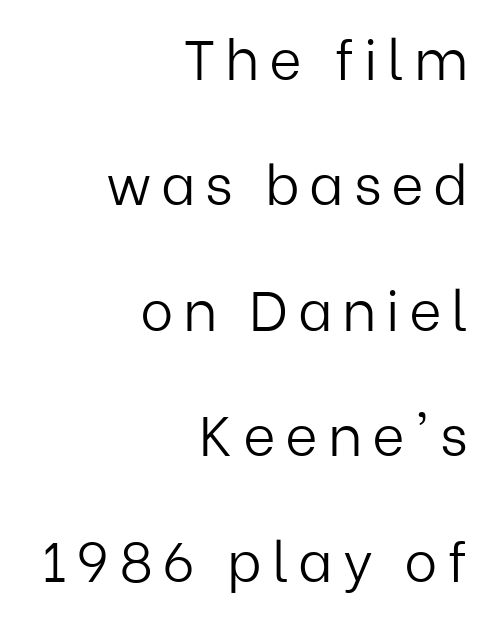
Rows of type keep a wide berth in the vertical direction. Typographically, this falls in the sans-serif category. This sample has the flowing, uneven cadence of proportional lettering. Descender tails drop into unmarked territory. Counters stay open thanks to moderate or lighter strokes.
